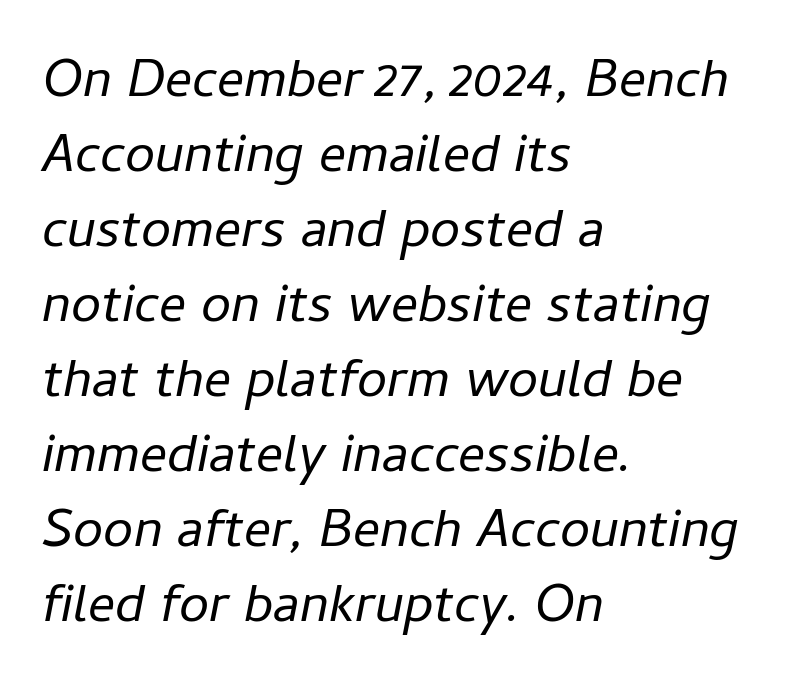
The image shows 54 px regular-weight type, italic (leaning right); set left-aligned, normal line spacing (1.39x), normal letter spacing, not underlined; low stroke contrast and a medium x-height.
